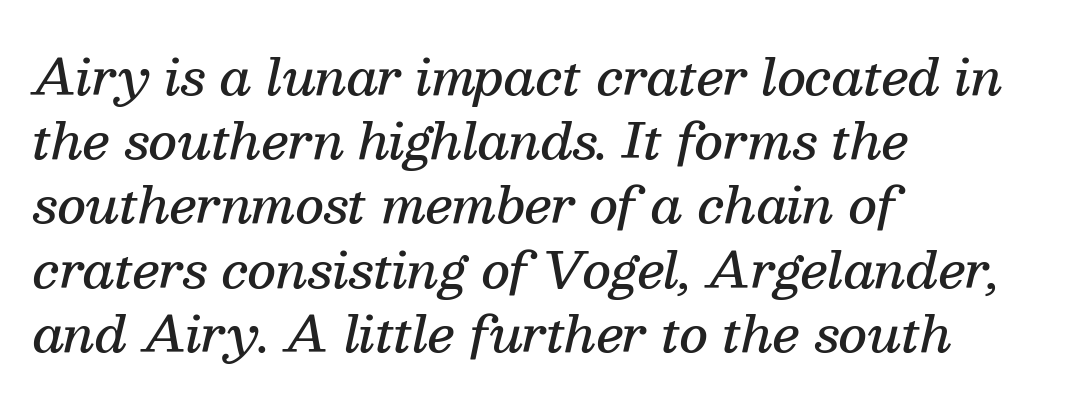
Q: Is the text bold? A: Semi-bold.
Q: Is the text italic (slanted)? A: Yes, it leans right by about 13 degrees.
Q: Is the typeface a serif or a sans-serif typeface? A: Serif.
Q: Is the text underlined? A: No.
Q: How is the paragraph aligned? A: Left-aligned.
Q: Is the spacing between letters normal or unusually wide? A: Normal.
Q: Is the spacing between lines tight, normal or loose? A: Normal.
Q: Width (condensed, normal, or wide)? A: Normal.
Q: Stroke contrast? A: Medium.
Q: x-height? A: Medium.
Q: Monospaced? A: No.
